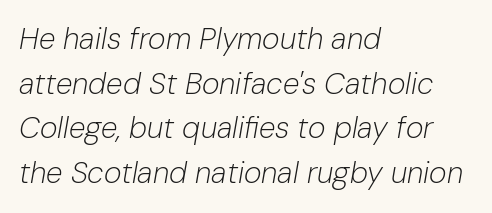
The image shows 30 px light type, italic (leaning right); set left-aligned, normal line spacing (1.49x), normal letter spacing, not underlined; low stroke contrast and a medium x-height.
